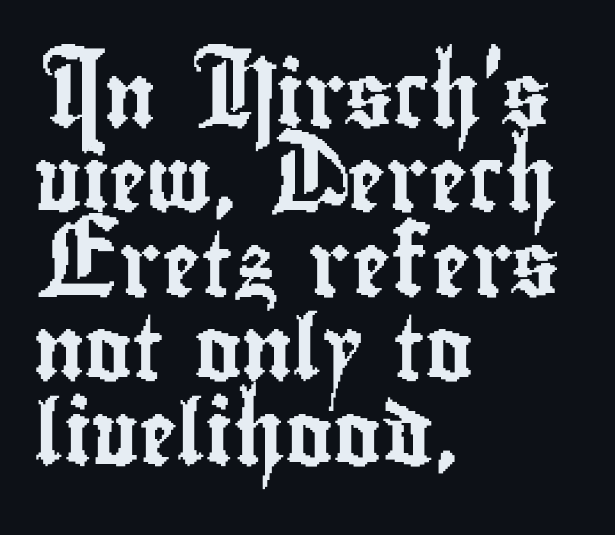
The image shows 64 px condensed sans-serif type, upright; set left-aligned, normal line spacing (1.32x), normal letter spacing, not underlined; low stroke contrast and a small x-height.
